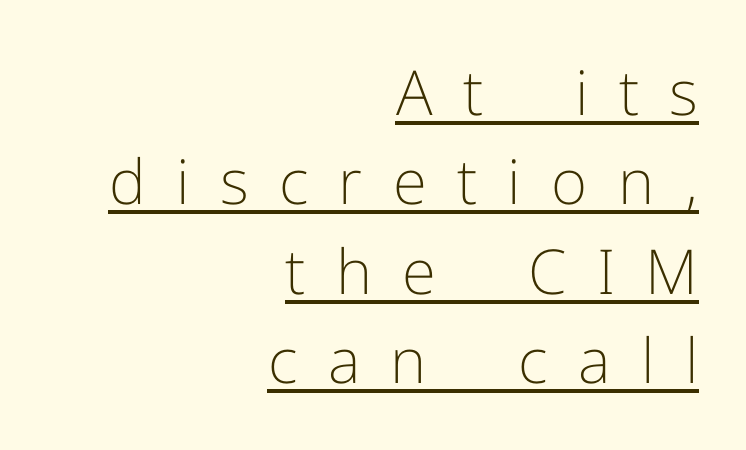
The image shows 62 px light sans-serif type, upright; set right-aligned, normal line spacing (1.44x), unusually wide letter spacing (+0.49 em), underlined; low stroke contrast and a medium x-height.
